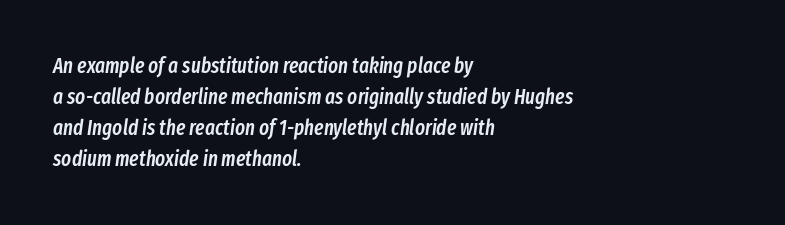
Q: Is the text bold? A: Semi-bold.
Q: Is the text italic (slanted)? A: Yes, it leans right by about 8 degrees.
Q: Is the text underlined? A: No.
Q: How is the paragraph aligned? A: Left-aligned.
Q: Is the spacing between letters normal or unusually wide? A: Normal.
Q: Is the spacing between lines tight, normal or loose? A: Normal.
